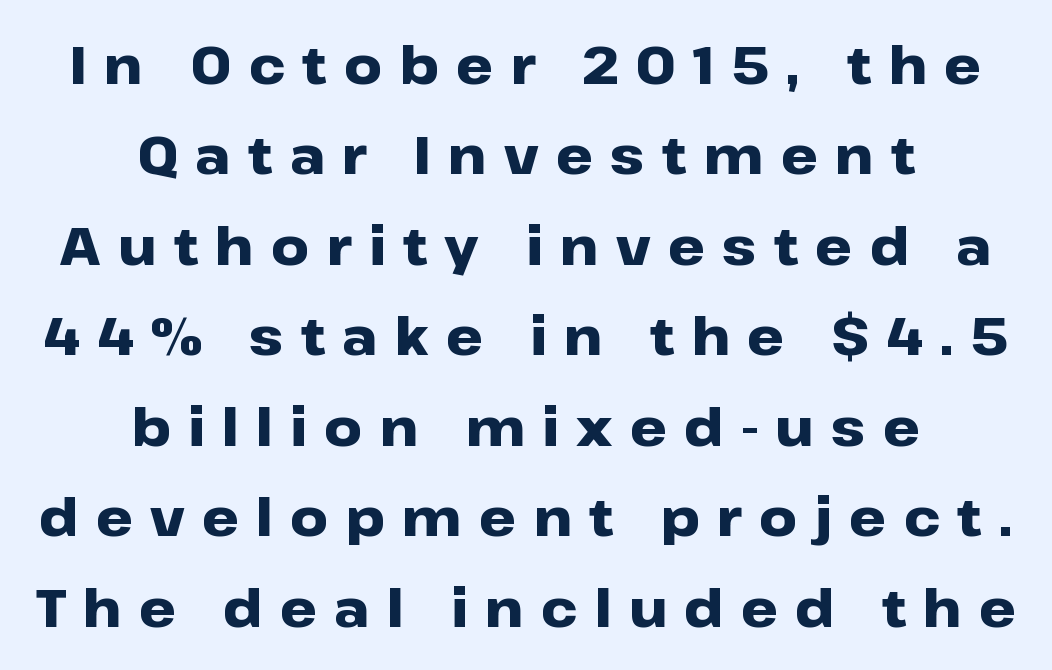
The image shows 52 px heavy, wide sans-serif type, upright; set centered, line spacing 1.74x, unusually wide letter spacing (+0.33 em), not underlined; low stroke contrast and a medium x-height.
